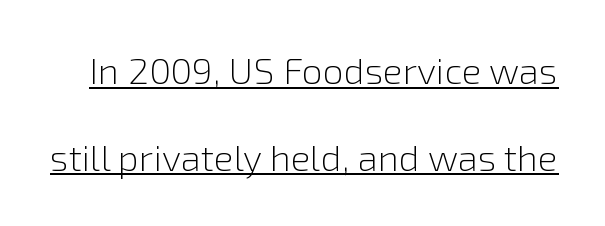
{"serif": "no", "italic": "no", "bold": "no", "weight": "light", "width": "normal", "stroke_contrast": "low", "x_height": "medium", "monospaced": "no", "underline": "yes", "line_spacing": "loose", "line_spacing_ratio": 2.34, "letter_spacing": "normal", "letter_spacing_em": 0.0, "glyph_px": 37}
